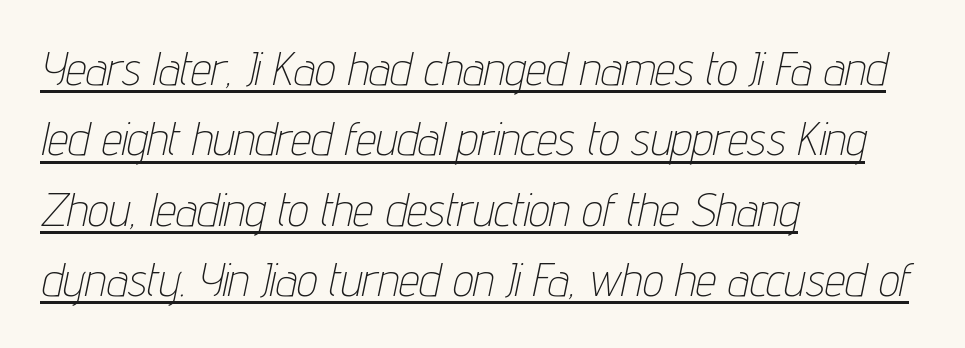
The image shows 46 px thin, condensed type, italic (leaning right); set left-aligned, normal line spacing (1.53x), normal letter spacing, underlined; low stroke contrast and a medium x-height.
